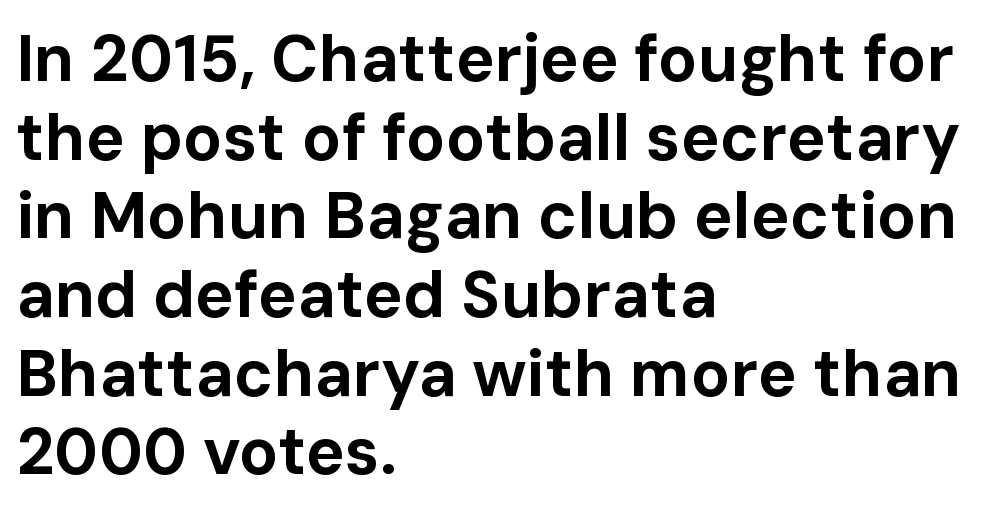
{"serif": "no", "italic": "no", "bold": "yes", "weight": "bold", "width": "normal", "stroke_contrast": "low", "x_height": "medium", "monospaced": "no", "underline": "no", "align": "left", "line_spacing_ratio": 1.21, "letter_spacing": "normal", "letter_spacing_em": 0.0, "glyph_px": 65}
